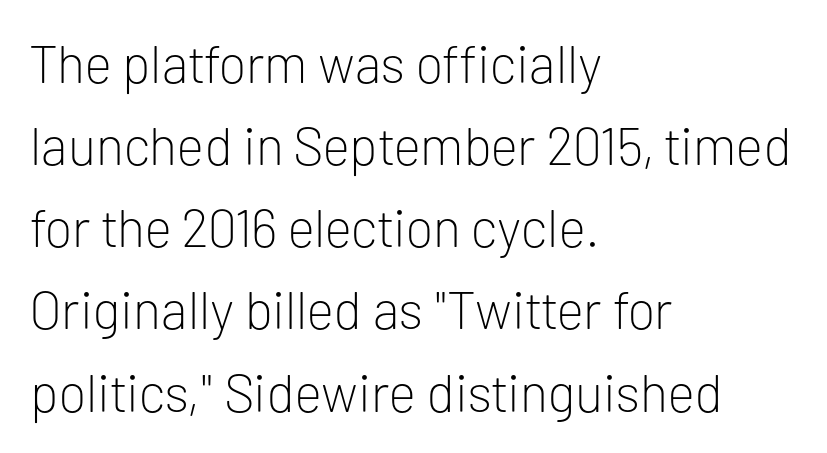
{"serif": "no", "italic": "no", "bold": "no", "weight": "light", "width": "normal", "stroke_contrast": "low", "x_height": "medium", "monospaced": "no", "underline": "no", "align": "left", "line_spacing": "normal", "line_spacing_ratio": 1.55, "letter_spacing": "normal", "letter_spacing_em": 0.0, "glyph_px": 53}
